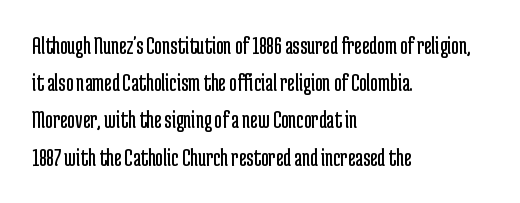
The image shows 26 px text type, upright; set left-aligned, normal line spacing (1.43x), normal letter spacing, not underlined.
